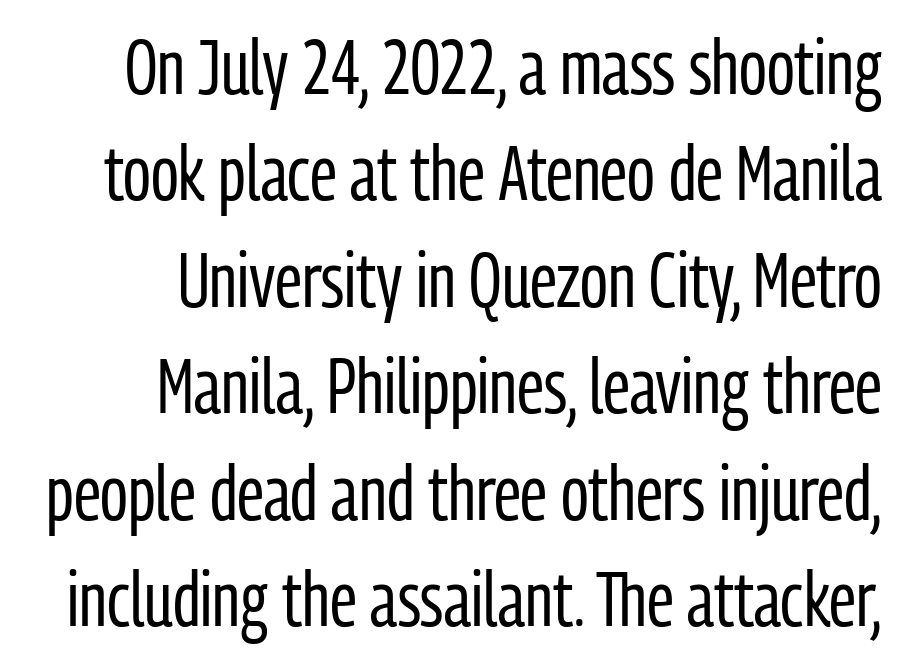
Grotesque or geometric, the face here clearly has no serifs. Each letter keeps its own natural width here, so spacing adapts to shape. A typesetter would mark this as roman, not italic. Caption: multi-line text, flush right, ragged left.
